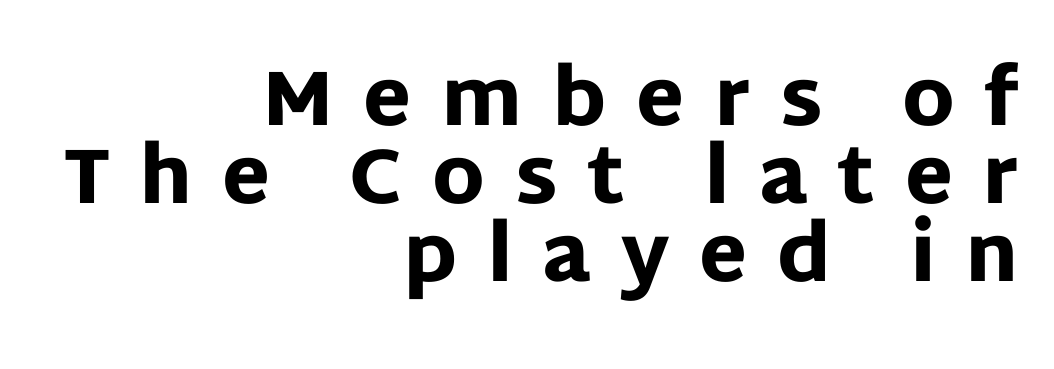
{"serif": "no", "italic": "no", "bold": "yes", "weight": "heavy", "width": "normal", "stroke_contrast": "low", "x_height": "large", "monospaced": "no", "underline": "no", "align": "right", "line_spacing": "tight", "line_spacing_ratio": 1.0, "letter_spacing": "wide", "letter_spacing_em": 0.38, "glyph_px": 78}
